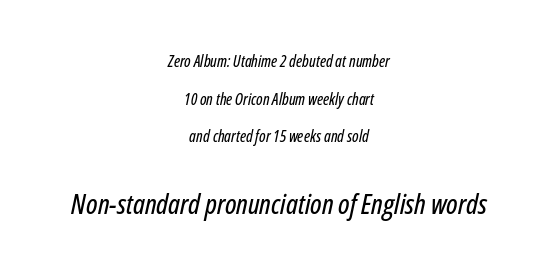
The image shows 28 px condensed type, italic (leaning right); set centered, loose line spacing (2.35x), normal letter spacing, not underlined; the second (bottom) block is 1.75x larger; low stroke contrast and a medium x-height.
